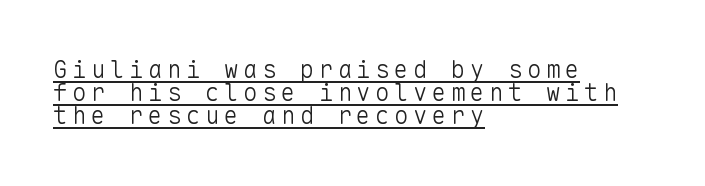
Q: Is the text bold? A: No.
Q: Is the text italic (slanted)? A: No, it is upright.
Q: Is the text underlined? A: Yes.
Q: How is the paragraph aligned? A: Left-aligned.
Q: Is the spacing between lines tight, normal or loose? A: Tight.
